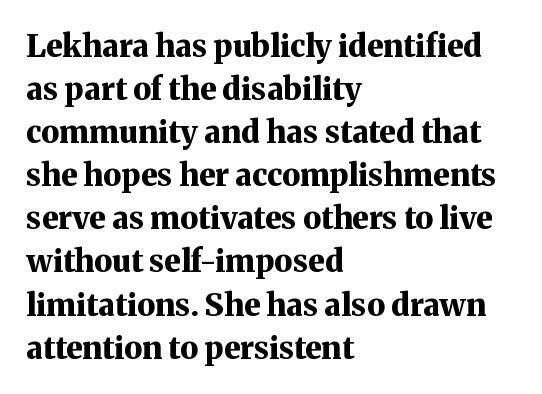
{"serif": "yes", "italic": "no", "bold": "yes", "weight": "bold", "width": "normal", "stroke_contrast": "medium", "x_height": "medium", "monospaced": "no", "underline": "no", "align": "left", "line_spacing": "normal", "line_spacing_ratio": 1.39, "letter_spacing": "normal", "letter_spacing_em": 0.0, "glyph_px": 31}
